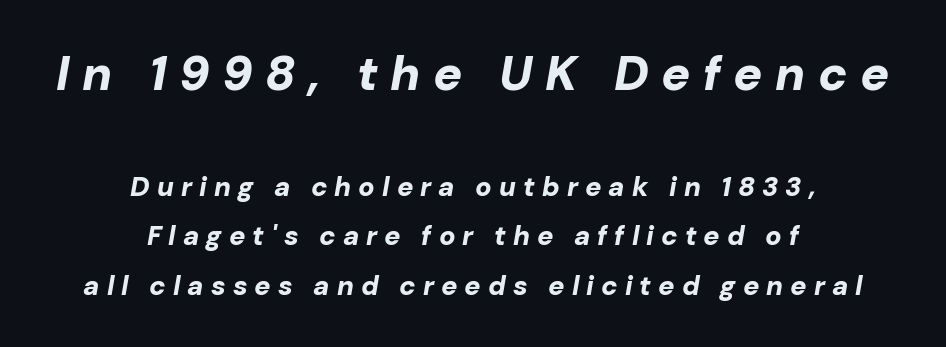
Which of the two is more prominent by size? The first, at the top. Which margin do the lines hug? Neither — every line sits in the middle. These lines have a slow, spaced-out rhythm from letter to letter. Style check: oblique. Bold? Absolutely — the strokes are thick and heavy.
